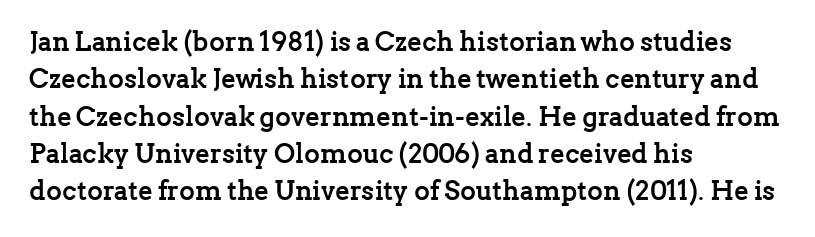
It's the straight-up-and-down kind of type. The lines are quadded left. Letter spacing: default. Rule under the text: the space is simply empty. The space between consecutive lines is moderate. Notice how thick the strokes are: this is what a full bold looks like.
